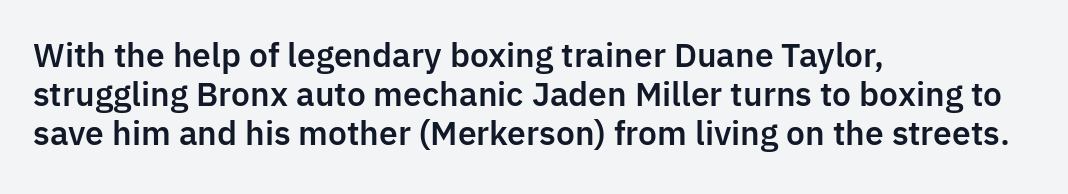
The passage shown is typed in a proportional face where columns would drift. Italic: no, the glyphs are upright roman. Lines of text with bare space underneath. Compared with a centered layout, this one pins lines to the left instead. Nothing sits at the stroke ends, so this counts as sans-serif. The rendering keeps characters at their native spacing.
